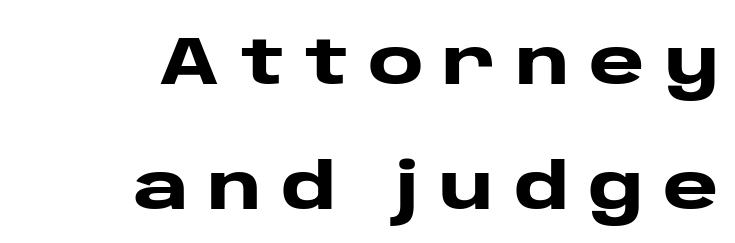
Is the block centered? No — it sits flush against the right margin. Rendered with straight, roman letterforms. Tracking here is generous; glyphs stand well apart from one another. Chunky letters — that's bold for sure.
